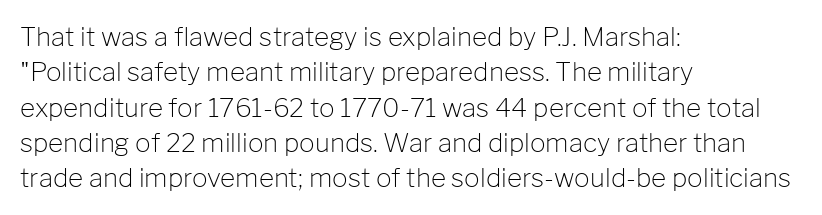
Vertically, the passage feels balanced, rows spaced as you'd expect. No italicization has been applied; the sample stays upright. A bare baseline throughout the passage. Think standard paragraph weight, or any step lighter than that.
